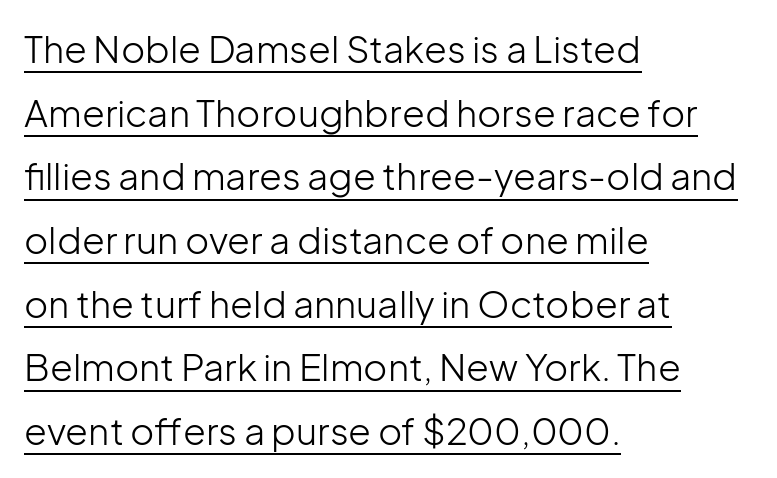
Q: Is the text bold? A: No.
Q: Is the text italic (slanted)? A: No, it is upright.
Q: Is the typeface a serif or a sans-serif typeface? A: Sans-serif.
Q: Is the text underlined? A: Yes.
Q: How is the paragraph aligned? A: Left-aligned.
Q: Is the spacing between letters normal or unusually wide? A: Normal.
Q: Width (condensed, normal, or wide)? A: Normal.
Q: Stroke contrast? A: Low.
Q: x-height? A: Medium.
Q: Monospaced? A: No.
